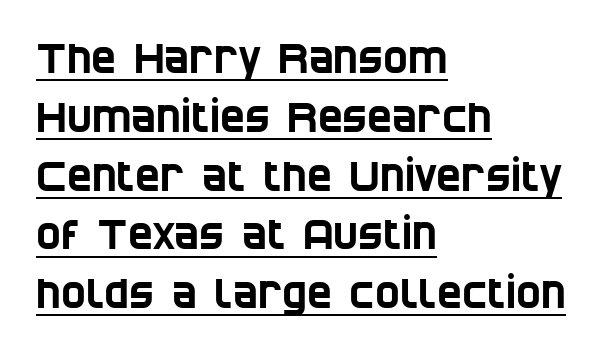
Horizontal bands of white between lines are of average thickness. Tracking here is standard; glyphs follow each other at the usual distance. The rendering anchors every line to the left-hand side. Honestly, the underline is the first thing you notice here.
